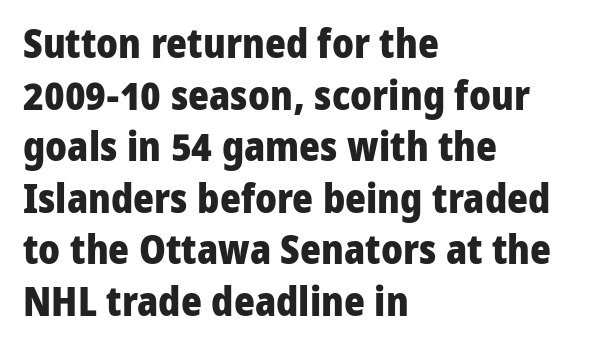
{"serif": "no", "italic": "no", "bold": "yes", "weight": "heavy", "width": "normal", "stroke_contrast": "low", "x_height": "medium", "monospaced": "no", "underline": "no", "align": "left", "line_spacing": "normal", "line_spacing_ratio": 1.29, "letter_spacing": "normal", "letter_spacing_em": 0.0, "glyph_px": 40}
